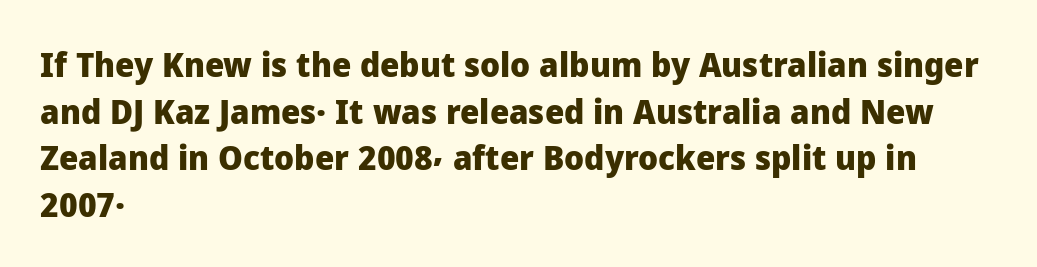
Q: Is the text bold? A: Yes.
Q: Is the text italic (slanted)? A: No, it is upright.
Q: Is the typeface a serif or a sans-serif typeface? A: Sans-serif.
Q: Is the text underlined? A: No.
Q: How is the paragraph aligned? A: Left-aligned.
Q: Is the spacing between letters normal or unusually wide? A: Normal.
Q: Is the spacing between lines tight, normal or loose? A: Normal.
Q: Width (condensed, normal, or wide)? A: Normal.
Q: Stroke contrast? A: Low.
Q: x-height? A: Medium.
Q: Monospaced? A: No.
